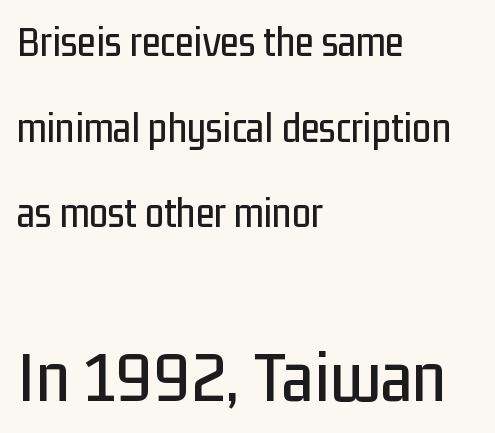
The image shows 75 px condensed sans-serif type, upright; set left-aligned, loose line spacing (1.99x), normal letter spacing, not underlined; the second (bottom) block is 1.74x larger; low stroke contrast and a medium x-height.
